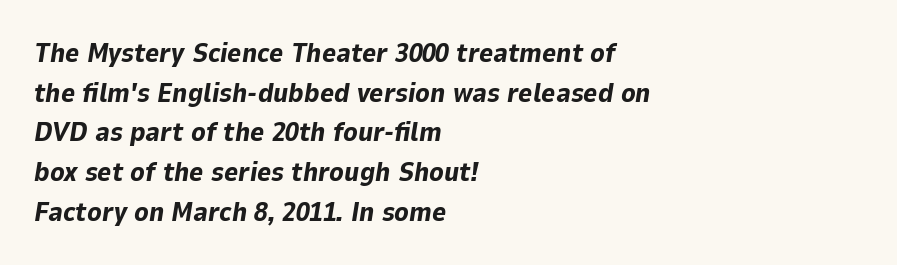
Nobody drew a line under any word here. This is heavy type, rendered in bold. Caption: multi-line text, flush left, ragged right. Whoever set this chose a conventional vertical rhythm. Is the type slanted? Yes — the strokes lean at a clear angle.
